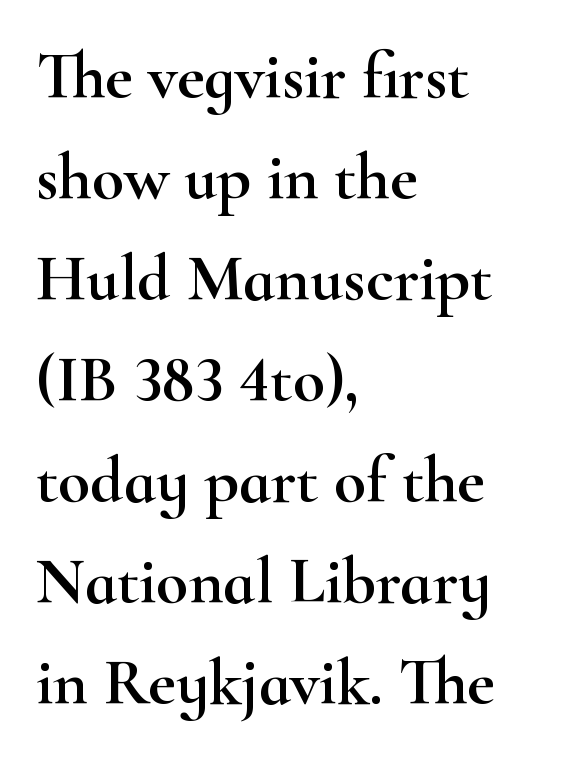
Horizontal alignment here is leftward, the default for most running prose. Each row of text sits above clean, open space. Note: serifs present on the glyphs. The type is set solid horizontally, with unmodified tracking. Posture: vertical.
